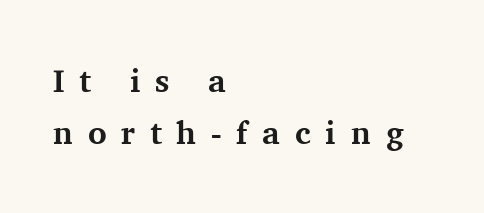
Horizontal bands of white between lines are of average thickness. Vertical strokes here are truly vertical. The letters advance in unequal steps, a hallmark of proportional type. The sample has been set heavy, in full bold. Caption: expanded tracking, letters set apart. Only glyphs here, with clear space below each row.
